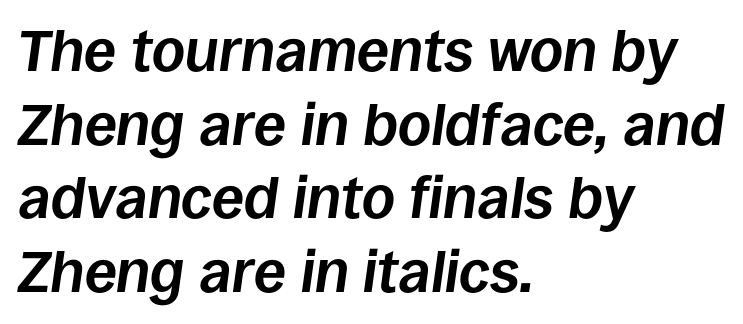
Plain, unruled lines of type. Do the characters align in a grid? No, the font is proportional. The rendering applies a slant to the glyphs. Plenty of ink on the page — the face is bold.
